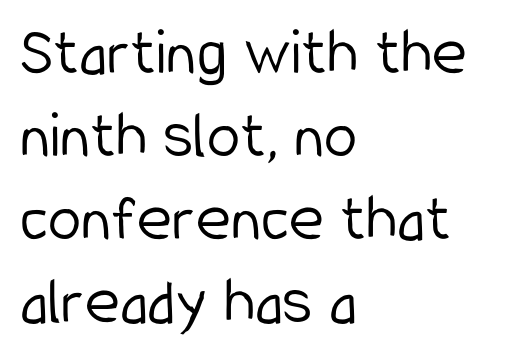
{"serif": "no", "italic": "no", "bold": "no", "weight": "light", "width": "condensed", "stroke_contrast": "low", "x_height": "medium", "monospaced": "no", "underline": "no", "align": "left", "line_spacing_ratio": 1.24, "letter_spacing": "normal", "letter_spacing_em": 0.0, "glyph_px": 67}
